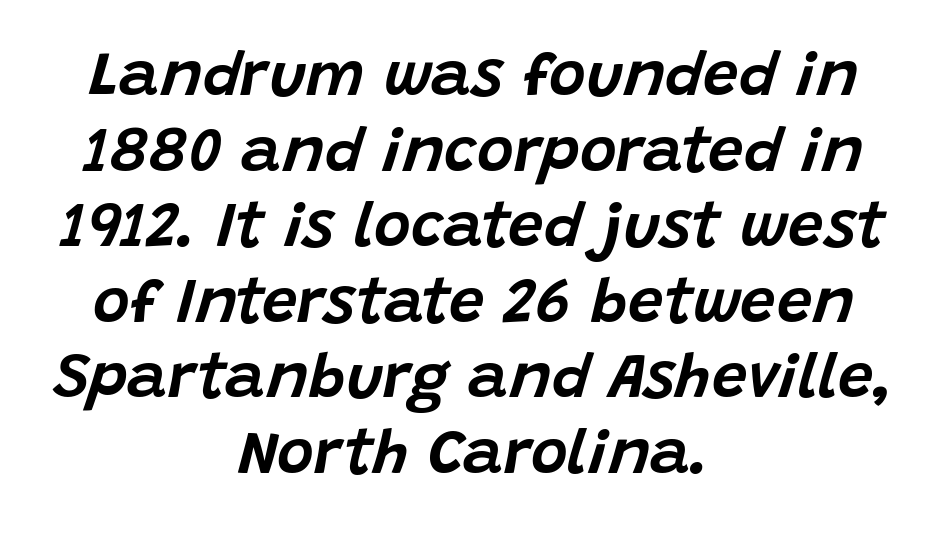
Q: Is the text italic (slanted)? A: Yes, it leans right by about 15 degrees.
Q: Is the text underlined? A: No.
Q: How is the paragraph aligned? A: Centered.
Q: Is the spacing between letters normal or unusually wide? A: Normal.
Q: Width (condensed, normal, or wide)? A: Normal.
Q: Stroke contrast? A: Low.
Q: x-height? A: Large.
Q: Monospaced? A: No.
